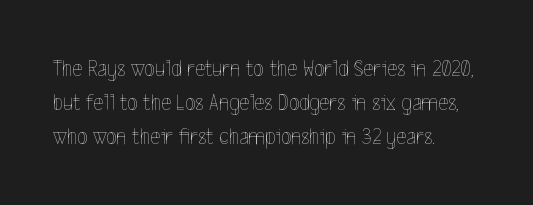
Q: Is the text bold? A: No.
Q: Is the text italic (slanted)? A: No, it is upright.
Q: Is the text underlined? A: No.
Q: How is the paragraph aligned? A: Left-aligned.
Q: Is the spacing between letters normal or unusually wide? A: Normal.
Q: Is the spacing between lines tight, normal or loose? A: Normal.
